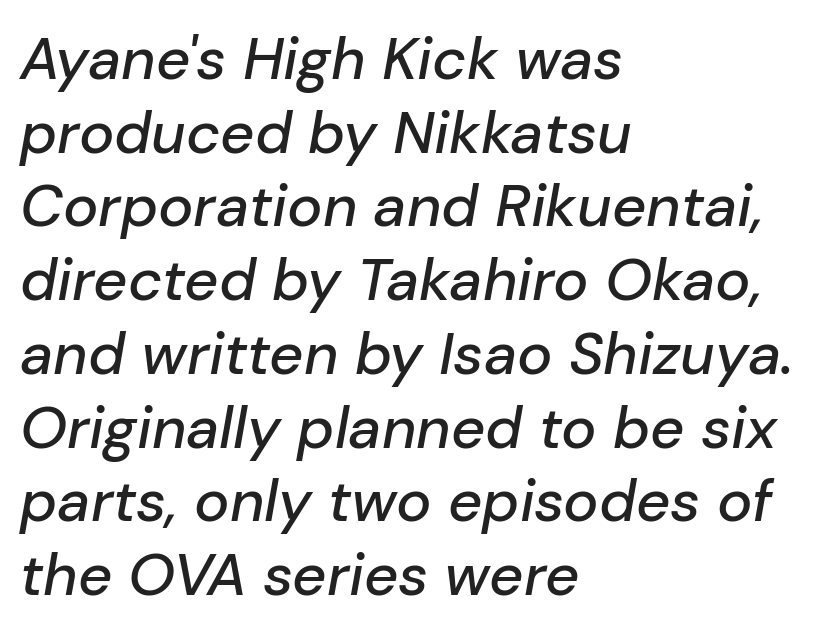
{"italic": "yes", "lean": "right", "slant_degrees": 10, "width": "normal", "stroke_contrast": "low", "x_height": "medium", "monospaced": "no", "underline": "no", "align": "left", "line_spacing": "normal", "line_spacing_ratio": 1.25, "letter_spacing": "normal", "letter_spacing_em": 0.0, "glyph_px": 59}
